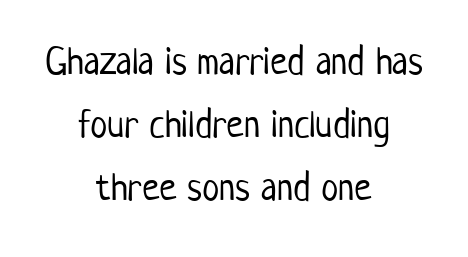
The image shows 39 px light, condensed sans-serif type, upright; set centered, normal line spacing (1.62x), normal letter spacing, not underlined; low stroke contrast and a medium x-height.
